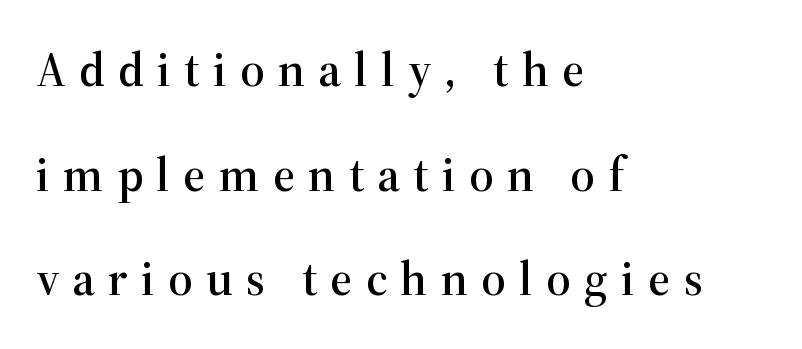
The image shows 48 px serif type, upright; set left-aligned, loose line spacing (2.18x), unusually wide letter spacing (+0.28 em), not underlined; high stroke contrast and a medium x-height.
